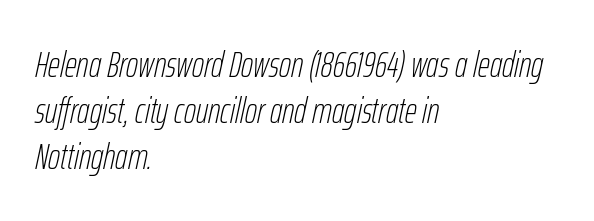
{"italic": "yes", "lean": "right", "slant_degrees": 12, "bold": "no", "weight": "thin", "width": "condensed", "stroke_contrast": "low", "x_height": "medium", "monospaced": "no", "underline": "no", "align": "left", "line_spacing_ratio": 1.24, "letter_spacing": "normal", "letter_spacing_em": 0.0, "glyph_px": 37}
